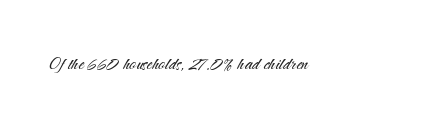
Q: Is the text bold? A: No.
Q: Is the text italic (slanted)? A: Yes.
Q: Is the text underlined? A: No.
Q: Is the spacing between letters normal or unusually wide? A: Normal.
